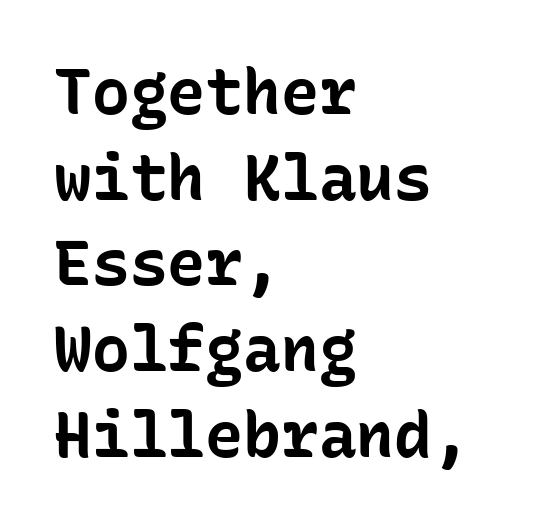
The image shows 63 px bold sans-serif type, upright, monospaced; set left-aligned, normal line spacing (1.36x), normal letter spacing, not underlined; low stroke contrast and a medium x-height.
